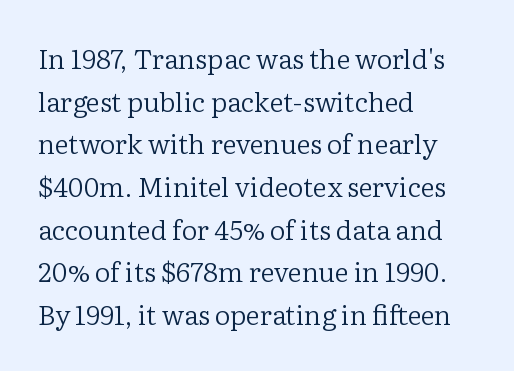
The ragged edge is on the right, which tells us the setting is flush left. Vertical strokes here are truly vertical. Heaviness? Minimal to ordinary, like unemphasized prose. Lines of text with bare space underneath.
